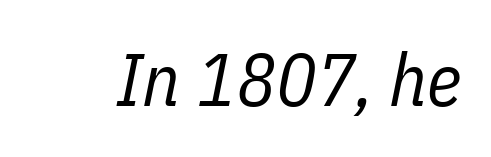
The image shows 74 px regular-weight, condensed type, italic (leaning right); set normal letter spacing, not underlined; low stroke contrast and a medium x-height.
